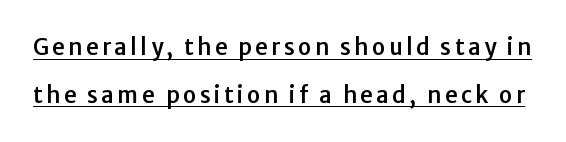
{"italic": "no", "underline": "yes", "line_spacing": "loose", "line_spacing_ratio": 2.17, "glyph_px": 22}
